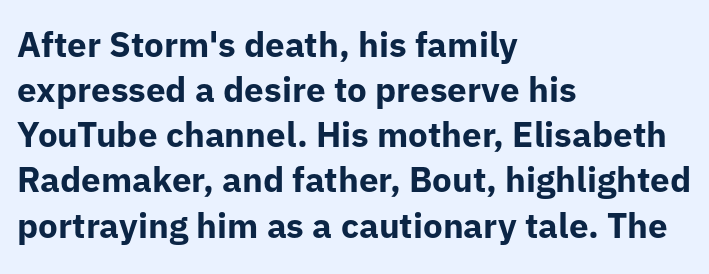
If you drew a ruler down the left edge, every line would touch it. You'd pick this weight for a headline — it's a proper bold. Letters rest on an invisible, unmarked baseline. The type family on display is of the sans-serif kind. The lettering holds an erect, upright posture throughout.
